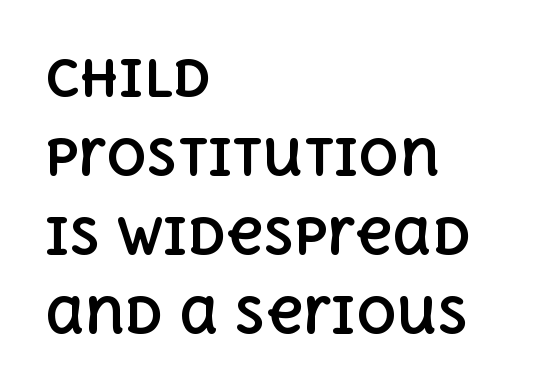
The image shows 50 px bold type, upright; set left-aligned, normal line spacing (1.58x), normal letter spacing, not underlined; a large x-height.
